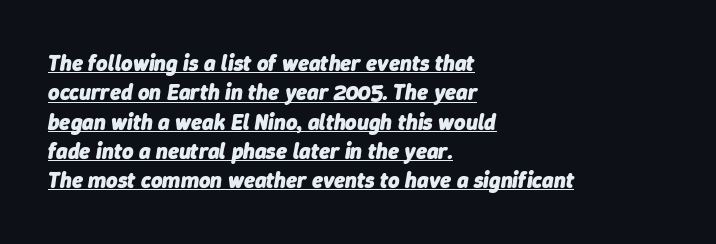
{"italic": "yes", "lean": "right", "slant_degrees": 9, "bold": "yes", "underline": "yes", "align": "left", "line_spacing": "normal", "line_spacing_ratio": 1.33, "letter_spacing": "normal", "letter_spacing_em": 0.0, "glyph_px": 22}
